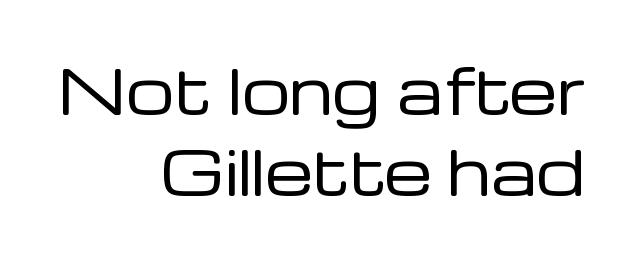
Q: Is the text bold? A: No.
Q: Is the text italic (slanted)? A: No, it is upright.
Q: Is the typeface a serif or a sans-serif typeface? A: Sans-serif.
Q: Is the text underlined? A: No.
Q: How is the paragraph aligned? A: Right-aligned.
Q: Is the spacing between letters normal or unusually wide? A: Normal.
Q: Is the spacing between lines tight, normal or loose? A: Normal.
Q: Width (condensed, normal, or wide)? A: Normal.
Q: Stroke contrast? A: Low.
Q: x-height? A: Medium.
Q: Monospaced? A: No.
